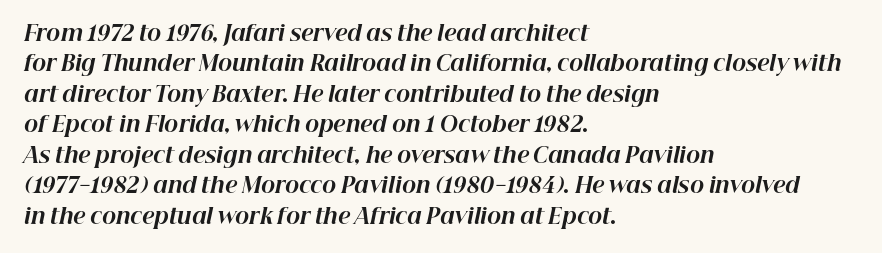
The image shows 21 px bold type, italic (leaning right); set left-aligned, normal line spacing (1.45x), normal letter spacing, not underlined.
